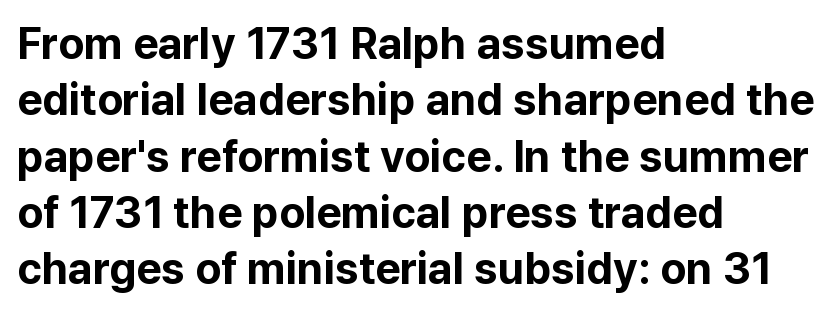
This rendering employs a face without finishing strokes, i.e., a sans-serif. Is there much room between lines? A standard amount, neither cramped nor airy. The words here are not underlined. Note the varied advance widths — an 'i' is clearly narrower than an 'm'. If you drew a line through each stem, it would be perfectly vertical.
